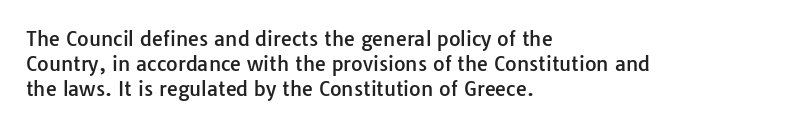
{"italic": "no", "underline": "no", "align": "left", "line_spacing_ratio": 1.24, "letter_spacing": "normal", "letter_spacing_em": 0.0, "glyph_px": 20}
